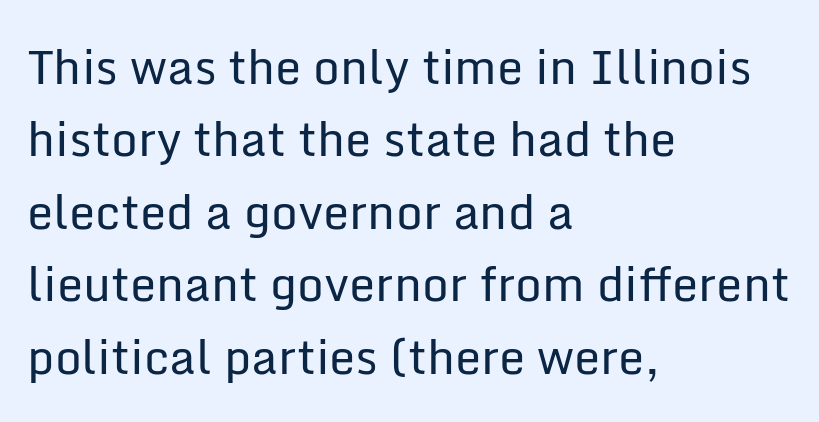
The space directly below the letters is spotless. Weight: not bold — regular or lighter. The glyphs in this specimen are sans serif. Short note: letters normally spaced.
